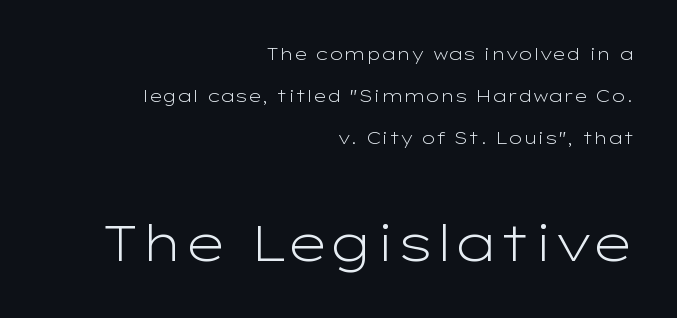
Q: Is the text bold? A: No.
Q: Is the text italic (slanted)? A: No, it is upright.
Q: Is the typeface a serif or a sans-serif typeface? A: Sans-serif.
Q: Is the text underlined? A: No.
Q: How is the paragraph aligned? A: Right-aligned.
Q: Is the spacing between letters normal or unusually wide? A: Normal.
Q: Is the spacing between lines tight, normal or loose? A: Loose.
Q: Which block of text is set in a larger size, the first (top) or the second (bottom)? A: The second (bottom) one.
Q: Width (condensed, normal, or wide)? A: Wide.
Q: Stroke contrast? A: Low.
Q: x-height? A: Medium.
Q: Monospaced? A: No.
